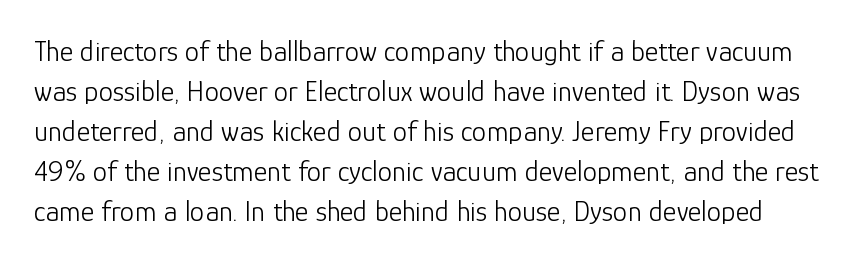
{"serif": "no", "italic": "no", "bold": "no", "weight": "light", "width": "normal", "stroke_contrast": "low", "x_height": "medium", "monospaced": "no", "underline": "no", "line_spacing": "normal", "line_spacing_ratio": 1.38, "letter_spacing": "normal", "letter_spacing_em": 0.0, "glyph_px": 29}
